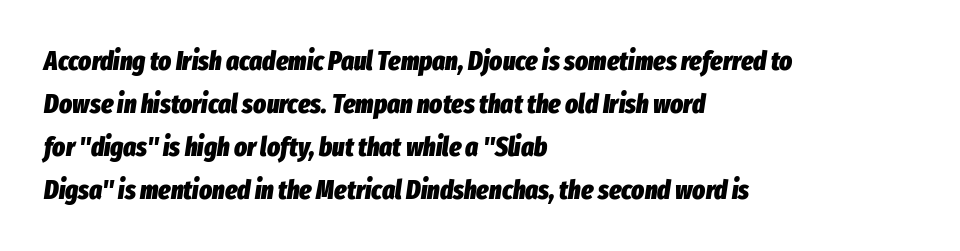
The image shows 27 px bold type, italic (leaning right); set left-aligned, normal line spacing (1.59x), normal letter spacing, not underlined.
